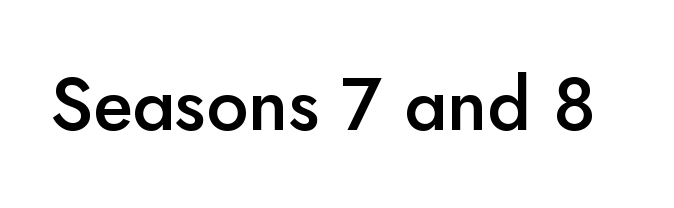
The designer went with a sans here, leaving each stem footless. Spacing verdict: proportional, widths tailored to each character. Words float on clear page, feet unadorned. This is the in-between weight designers call semibold or demi. Look at the tracking — it's just the regular setting, nothing added.
